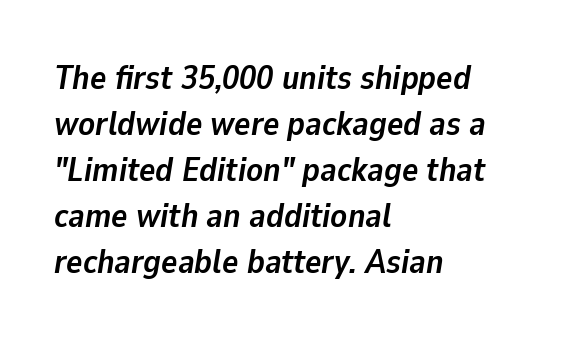
Is the type slanted? Yes — the strokes lean at a clear angle. Proportional: the letters do not fall into vertical columns. The setting favours the left margin, as ordinary paragraphs usually do. The letterforms sit shoulder to shoulder at normal distance.
